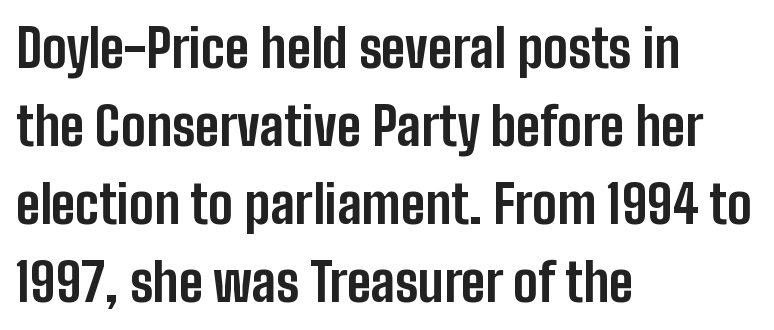
Q: Is the text bold? A: Yes.
Q: Is the text italic (slanted)? A: No, it is upright.
Q: Is the typeface a serif or a sans-serif typeface? A: Sans-serif.
Q: Is the text underlined? A: No.
Q: How is the paragraph aligned? A: Left-aligned.
Q: Is the spacing between letters normal or unusually wide? A: Normal.
Q: Is the spacing between lines tight, normal or loose? A: Normal.
Q: Width (condensed, normal, or wide)? A: Condensed.
Q: Stroke contrast? A: Low.
Q: x-height? A: Medium.
Q: Monospaced? A: No.
